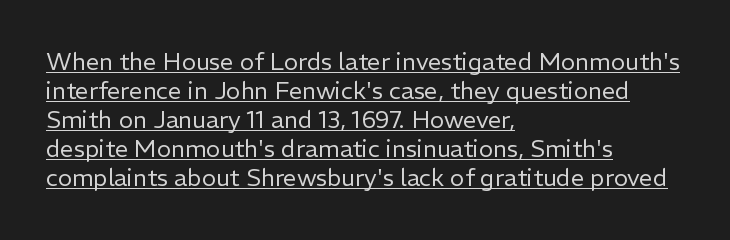
Q: Is the text bold? A: No.
Q: Is the text italic (slanted)? A: No, it is upright.
Q: Is the text underlined? A: Yes.
Q: How is the paragraph aligned? A: Left-aligned.
Q: Is the spacing between letters normal or unusually wide? A: Normal.
